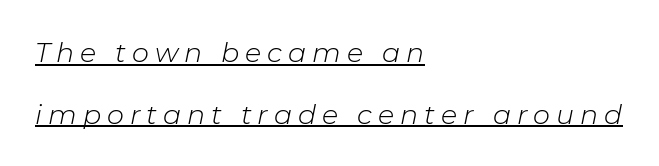
Q: Is the text bold? A: No.
Q: Is the text italic (slanted)? A: Yes, it leans right by about 11 degrees.
Q: Is the text underlined? A: Yes.
Q: How is the paragraph aligned? A: Left-aligned.
Q: Is the spacing between letters normal or unusually wide? A: Unusually wide.
Q: Is the spacing between lines tight, normal or loose? A: Loose.
